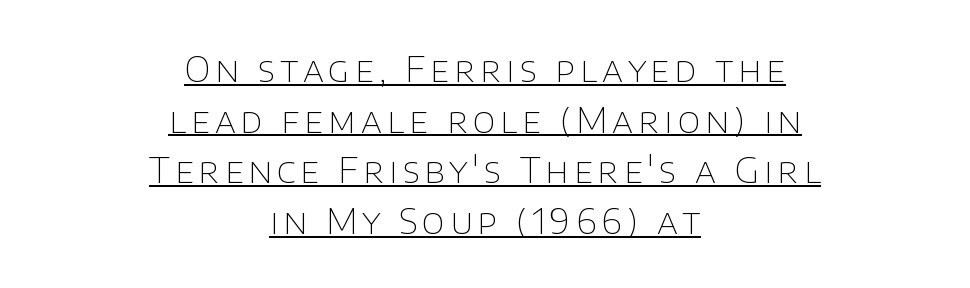
{"serif": "no", "italic": "no", "bold": "no", "weight": "thin", "width": "normal", "stroke_contrast": "low", "x_height": "large", "monospaced": "no", "underline": "yes", "align": "center", "line_spacing": "normal", "line_spacing_ratio": 1.45, "glyph_px": 35}
